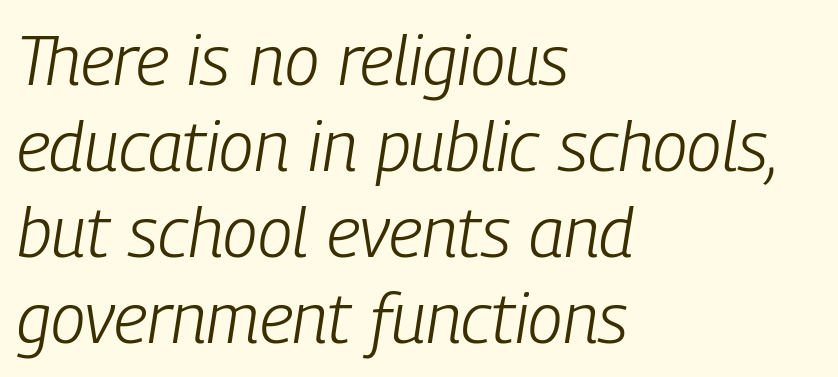
{"italic": "yes", "lean": "right", "slant_degrees": 9, "bold": "no", "weight": "light", "width": "condensed", "stroke_contrast": "low", "x_height": "medium", "monospaced": "no", "underline": "no", "align": "left", "line_spacing_ratio": 1.23, "letter_spacing": "normal", "letter_spacing_em": 0.0, "glyph_px": 70}
